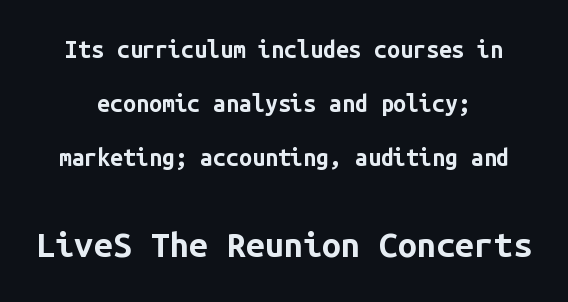
The image shows 34 px bold sans-serif type, upright, monospaced; set centered, loose line spacing (2.34x), normal letter spacing, not underlined; the second (bottom) block is 1.48x larger; low stroke contrast and a medium x-height.
